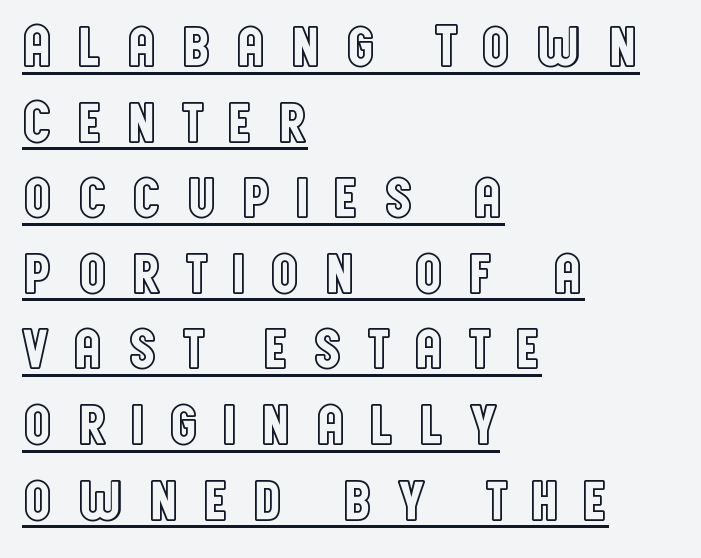
{"italic": "no", "width": "condensed", "x_height": "large", "monospaced": "no", "underline": "yes", "align": "left", "line_spacing": "normal", "line_spacing_ratio": 1.26, "letter_spacing": "wide", "letter_spacing_em": 0.37, "glyph_px": 60}
